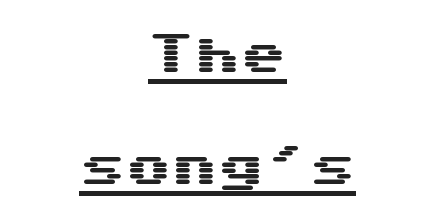
Q: Is the text italic (slanted)? A: No, it is upright.
Q: Is the typeface a serif or a sans-serif typeface? A: Sans-serif.
Q: Is the text underlined? A: Yes.
Q: How is the paragraph aligned? A: Centered.
Q: Is the spacing between letters normal or unusually wide? A: Normal.
Q: Is the spacing between lines tight, normal or loose? A: Loose.
Q: Width (condensed, normal, or wide)? A: Wide.
Q: Stroke contrast? A: Medium.
Q: x-height? A: Medium.
Q: Monospaced? A: Yes.
